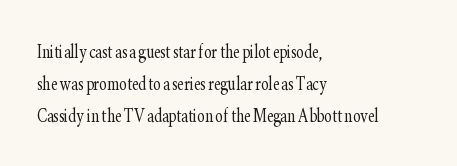
Q: Is the text bold? A: No.
Q: Is the text italic (slanted)? A: No, it is upright.
Q: Is the text underlined? A: No.
Q: How is the paragraph aligned? A: Left-aligned.
Q: Is the spacing between letters normal or unusually wide? A: Normal.
Q: Is the spacing between lines tight, normal or loose? A: Normal.
